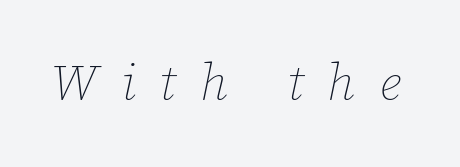
The axis of the letterforms is tilted away from vertical. The strokes carry an ordinary text weight at most. Words float on clear page, feet unadorned. A typesetter would call this heavily tracked-out type.
